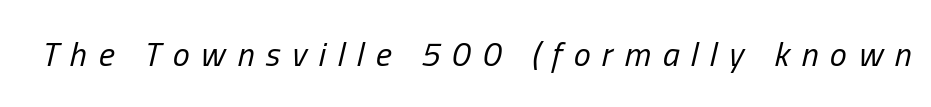
{"italic": "yes", "lean": "right", "slant_degrees": 13, "bold": "no", "weight": "regular", "width": "condensed", "stroke_contrast": "low", "x_height": "medium", "monospaced": "no", "underline": "no", "letter_spacing": "wide", "letter_spacing_em": 0.34, "glyph_px": 34}
